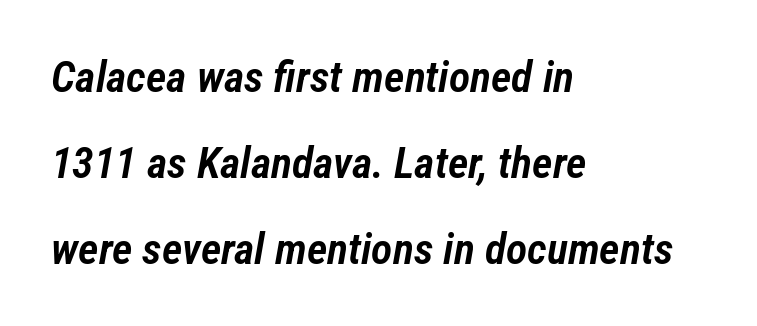
Q: Is the text bold? A: Semi-bold.
Q: Is the text italic (slanted)? A: Yes, it leans right by about 12 degrees.
Q: Is the text underlined? A: No.
Q: How is the paragraph aligned? A: Left-aligned.
Q: Is the spacing between letters normal or unusually wide? A: Normal.
Q: Is the spacing between lines tight, normal or loose? A: Loose.
Q: Width (condensed, normal, or wide)? A: Condensed.
Q: Stroke contrast? A: Low.
Q: x-height? A: Medium.
Q: Monospaced? A: No.
